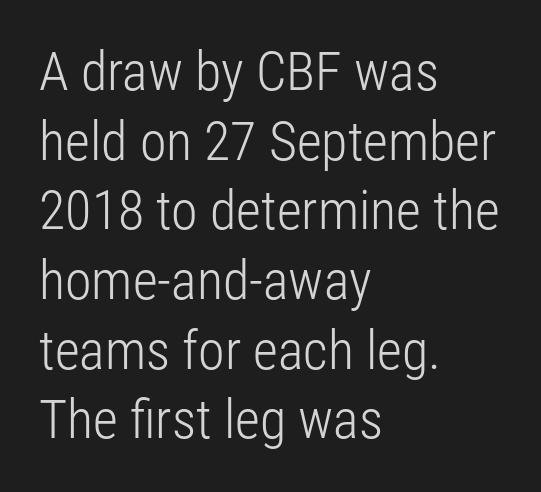
The image shows 54 px light, condensed sans-serif type, upright; set left-aligned, normal line spacing (1.29x), normal letter spacing, not underlined; low stroke contrast and a medium x-height.
